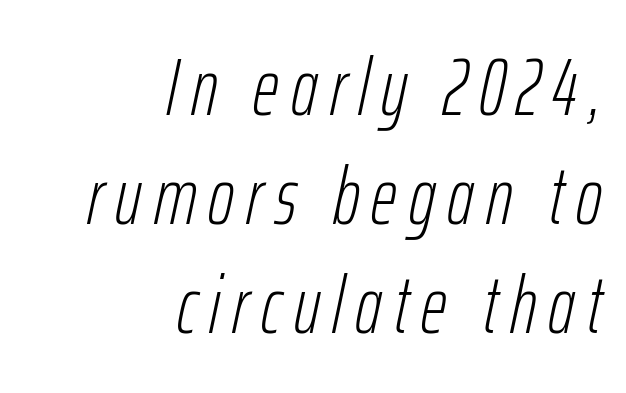
Q: Is the text bold? A: No.
Q: Is the text italic (slanted)? A: Yes, it leans right by about 12 degrees.
Q: Is the text underlined? A: No.
Q: How is the paragraph aligned? A: Right-aligned.
Q: Is the spacing between lines tight, normal or loose? A: Normal.
Q: Width (condensed, normal, or wide)? A: Condensed.
Q: Stroke contrast? A: Low.
Q: x-height? A: Medium.
Q: Monospaced? A: No.
